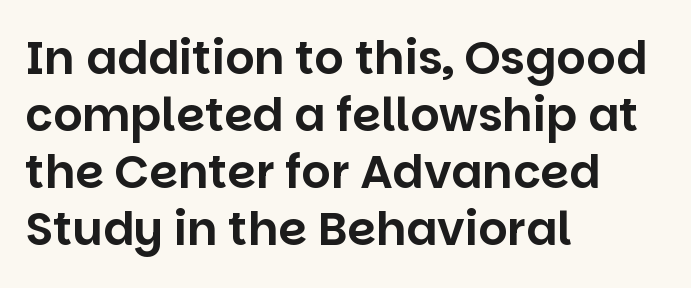
{"serif": "no", "italic": "no", "width": "normal", "stroke_contrast": "low", "x_height": "large", "monospaced": "no", "underline": "no", "align": "left", "line_spacing_ratio": 1.24, "letter_spacing": "normal", "letter_spacing_em": 0.0, "glyph_px": 46}
